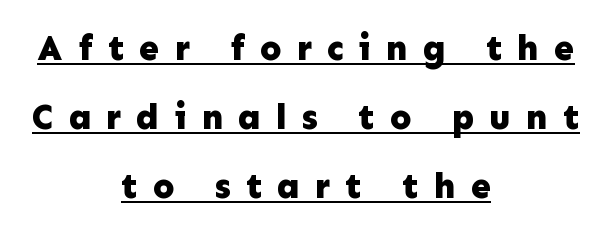
The image shows 36 px bold sans-serif type, upright; set centered, loose line spacing (1.92x), unusually wide letter spacing (+0.41 em), underlined; low stroke contrast and a medium x-height.
